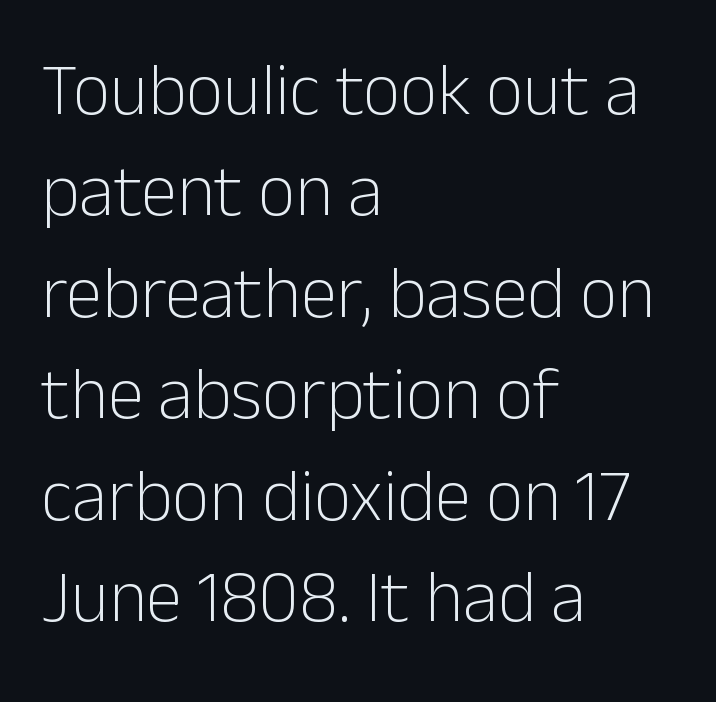
{"serif": "no", "italic": "no", "bold": "no", "weight": "light", "width": "normal", "stroke_contrast": "low", "x_height": "medium", "monospaced": "no", "underline": "no", "align": "left", "line_spacing": "normal", "line_spacing_ratio": 1.39, "letter_spacing": "normal", "letter_spacing_em": 0.0, "glyph_px": 73}
